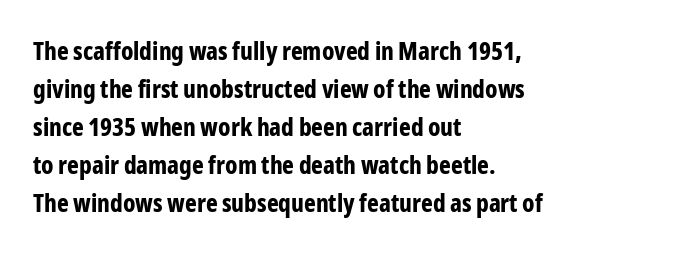
{"italic": "no", "bold": "yes", "underline": "no", "align": "left", "line_spacing": "normal", "line_spacing_ratio": 1.52, "letter_spacing": "normal", "letter_spacing_em": 0.0, "glyph_px": 25}
